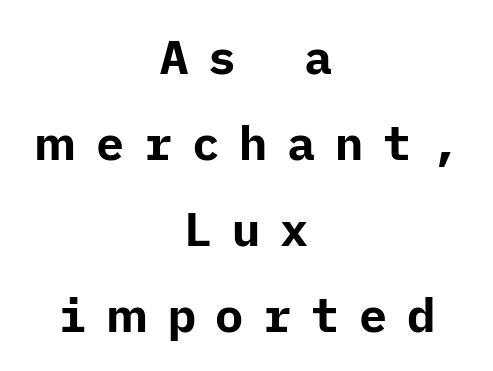
Vertical strokes here are truly vertical. Notice how thick the strokes are: this is what a full bold looks like. Look at the bottom of the vertical strokes: they stop flat, with no serifs. The foot of each line stays bare and open. This sample uses expanded letter spacing, leaving extra air between glyphs.
